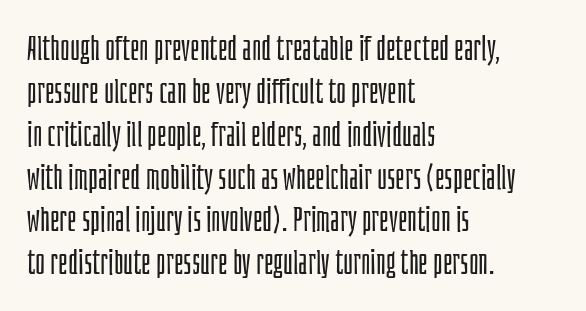
Standard letterfit; no display-style spreading of the glyphs. The passage shown stacks its lines at a standard gap. Type style note: lacks serifs. The typesetting does not lean heavy: it is not bold.
